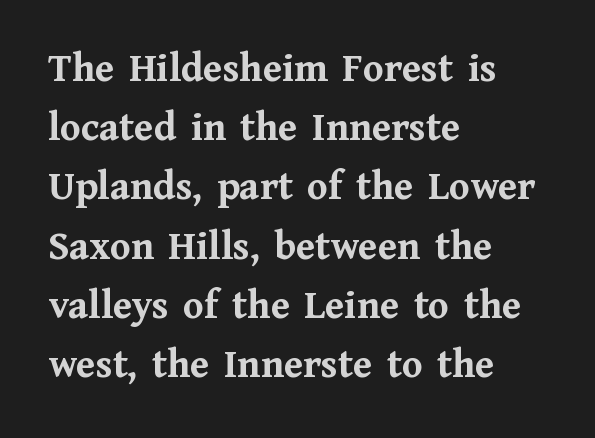
The text block is weighted toward the left margin, trailing off unevenly rightward. A normal amount of white space separates one row of letters from the next. Beneath every word, the page is bare. Chunky letters — that's bold for sure.
